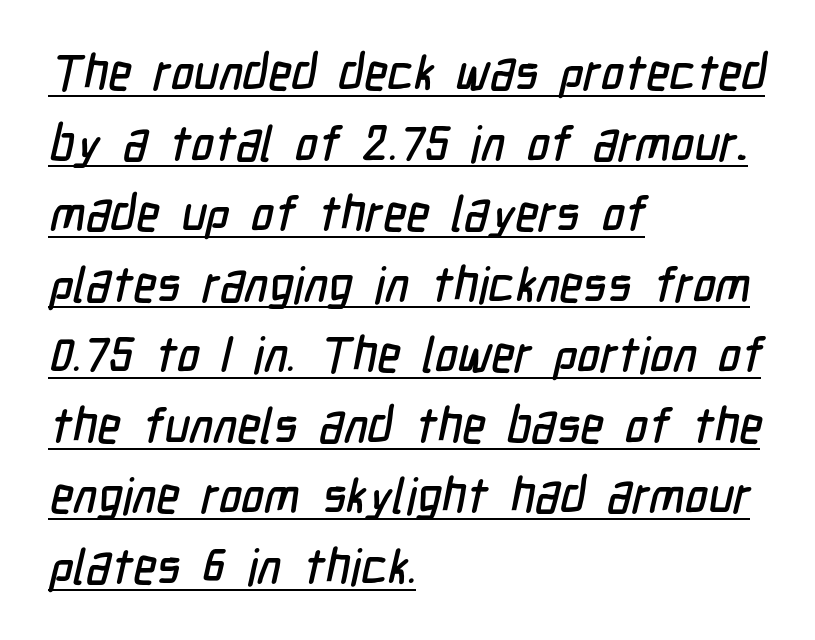
{"serif": "no", "width": "condensed", "stroke_contrast": "low", "x_height": "medium", "monospaced": "no", "underline": "yes", "align": "left", "line_spacing": "normal", "line_spacing_ratio": 1.44, "letter_spacing": "normal", "letter_spacing_em": 0.0, "glyph_px": 49}
